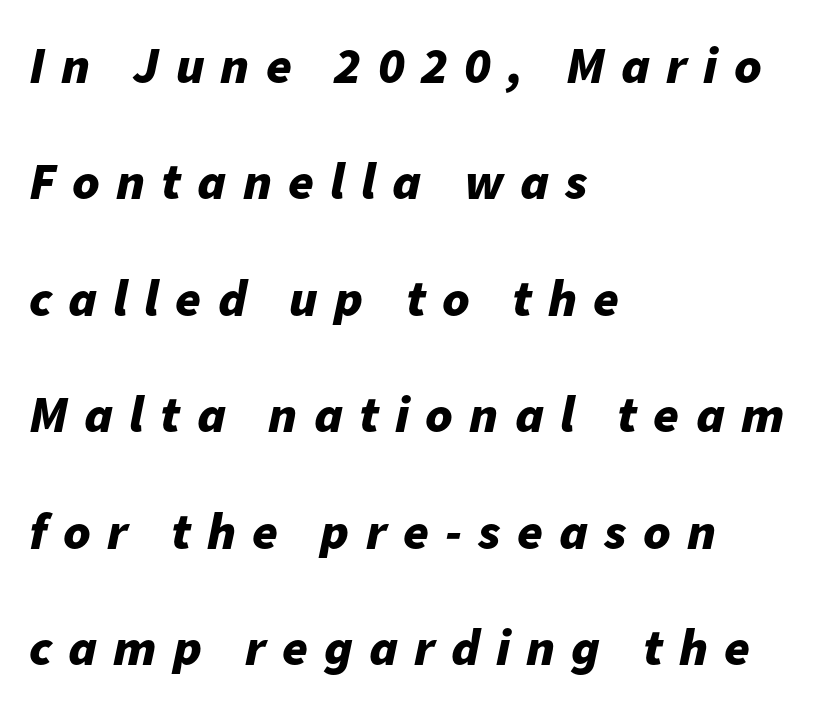
The image shows 52 px bold type, italic (leaning right); set left-aligned, loose line spacing (2.24x), unusually wide letter spacing (+0.31 em), not underlined; low stroke contrast and a medium x-height.
